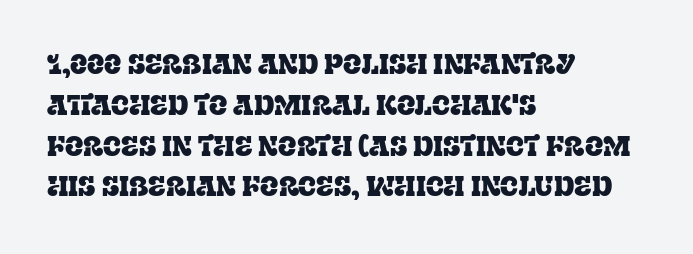
The image shows 27 px text type, upright; set left-aligned, normal line spacing (1.51x), normal letter spacing, not underlined.
